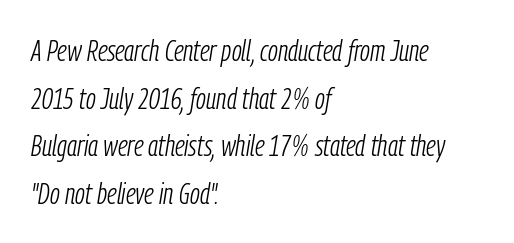
Q: Is the text bold? A: No.
Q: Is the text italic (slanted)? A: Yes, it leans right by about 9 degrees.
Q: Is the text underlined? A: No.
Q: How is the paragraph aligned? A: Left-aligned.
Q: Is the spacing between letters normal or unusually wide? A: Normal.
Q: Is the spacing between lines tight, normal or loose? A: Normal.
Q: Width (condensed, normal, or wide)? A: Condensed.
Q: Stroke contrast? A: Low.
Q: x-height? A: Medium.
Q: Monospaced? A: No.
